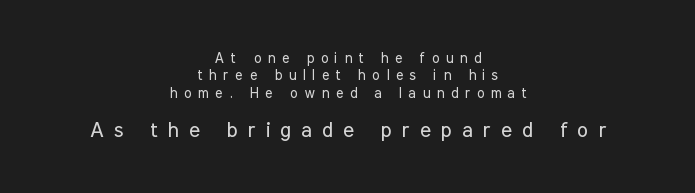
{"italic": "no", "bold": "no", "underline": "no", "align": "center", "line_spacing_ratio": 1.24, "letter_spacing": "wide", "letter_spacing_em": 0.48, "larger_block": "second", "size_ratio": 1.5, "glyph_px": 21}
